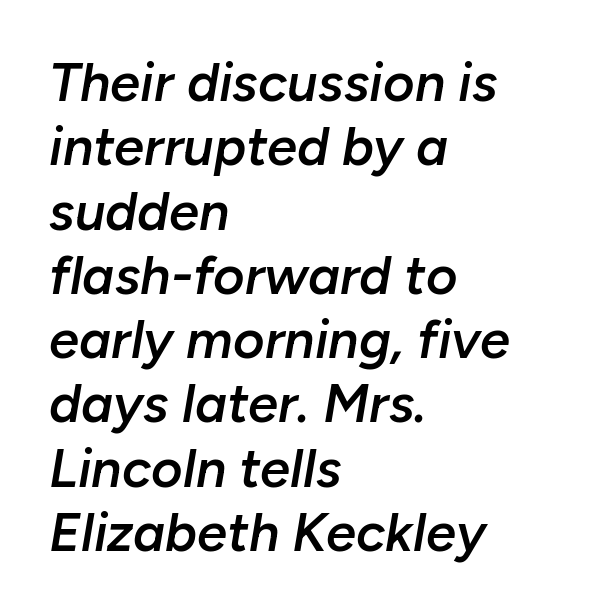
{"italic": "yes", "lean": "right", "slant_degrees": 10, "bold": "semi", "weight": "semibold", "width": "normal", "stroke_contrast": "low", "x_height": "medium", "monospaced": "no", "underline": "no", "align": "left", "line_spacing_ratio": 1.19, "letter_spacing": "normal", "letter_spacing_em": 0.0, "glyph_px": 54}
